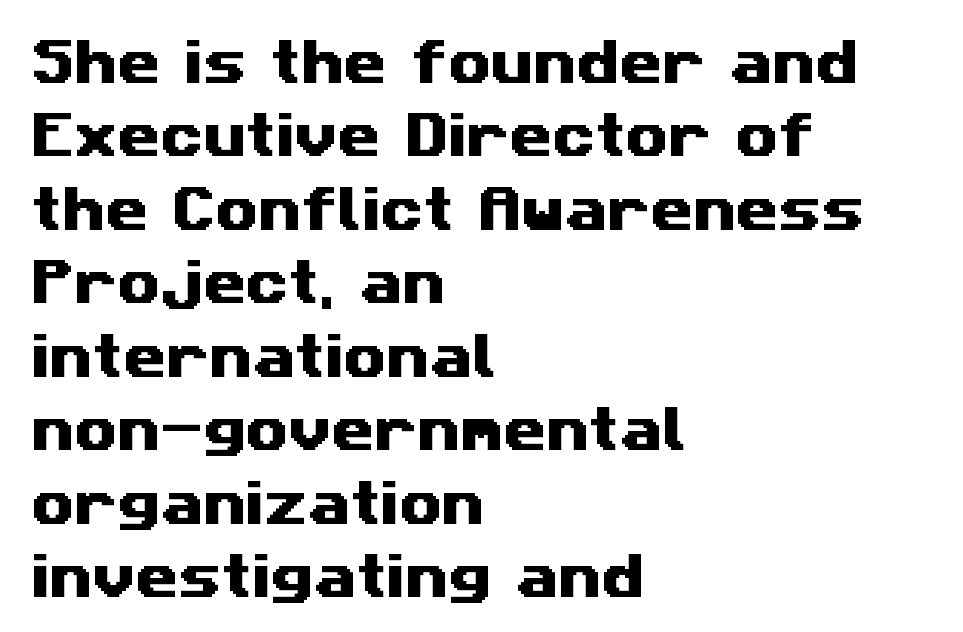
Nope, no serifs anywhere on these letters. These lines stack with their left ends in a neat column. Varying glyph widths throughout — classic text-font behaviour. No word sits above an underline.
